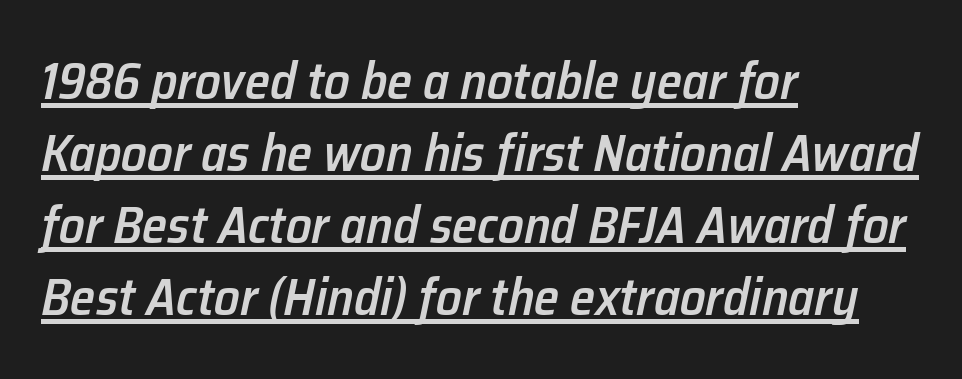
A typesetter would call this zero additional tracking. Layout note: lines flush left. Think of a printed novel: that variable character pitch is what you see here. The passage shown is underscored from start to finish.
